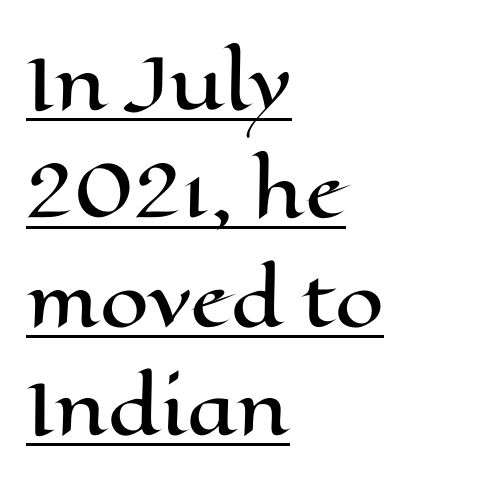
These lines keep a tight, regular rhythm from letter to letter. Proportional: the letters do not fall into vertical columns. The letters stand upright; this is a roman face. Casual observation: everything's shoved over to the left. The lettering is marked with a stroke running underneath it. Rows of type keep a routine distance in the vertical direction.
